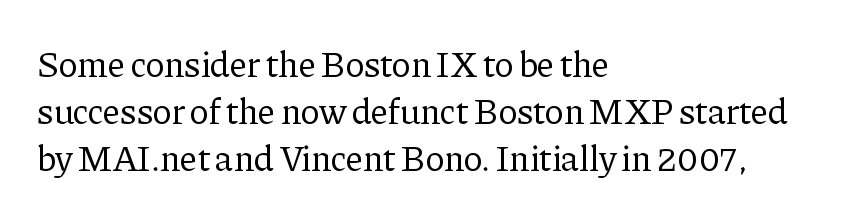
The image shows 36 px regular-weight serif type, upright; set left-aligned, normal line spacing (1.31x), normal letter spacing, not underlined; low stroke contrast and a medium x-height.
